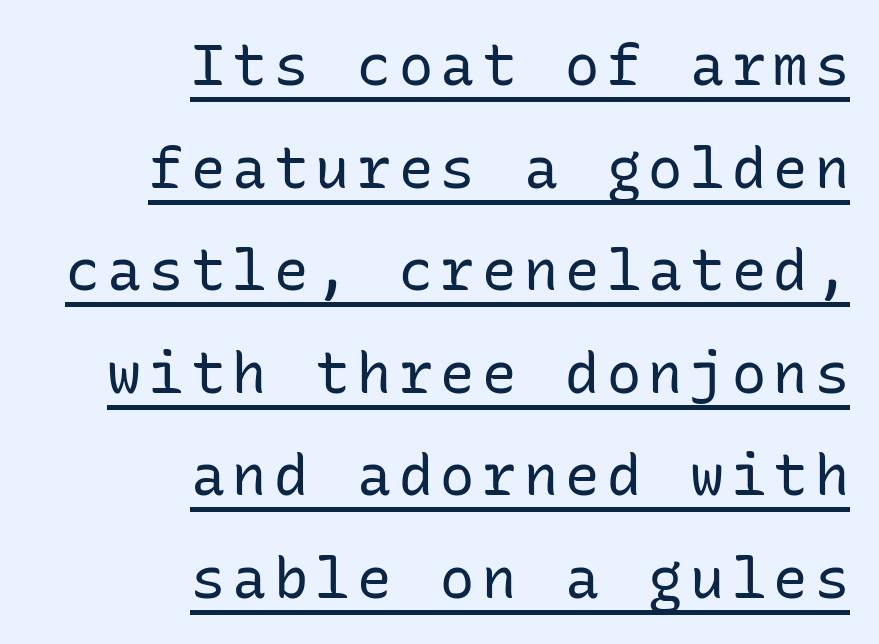
{"serif": "no", "italic": "no", "bold": "no", "weight": "regular", "width": "normal", "stroke_contrast": "low", "x_height": "medium", "monospaced": "yes", "underline": "yes", "align": "right", "line_spacing_ratio": 1.8, "glyph_px": 57}
